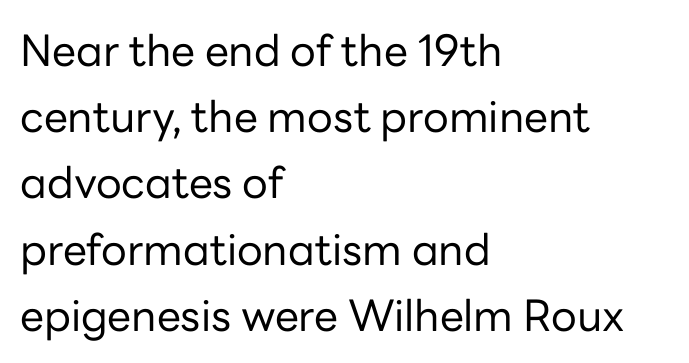
Q: Is the text bold? A: No.
Q: Is the text italic (slanted)? A: No, it is upright.
Q: Is the typeface a serif or a sans-serif typeface? A: Sans-serif.
Q: Is the text underlined? A: No.
Q: How is the paragraph aligned? A: Left-aligned.
Q: Is the spacing between letters normal or unusually wide? A: Normal.
Q: Is the spacing between lines tight, normal or loose? A: Normal.
Q: Width (condensed, normal, or wide)? A: Normal.
Q: Stroke contrast? A: Low.
Q: x-height? A: Medium.
Q: Monospaced? A: No.
